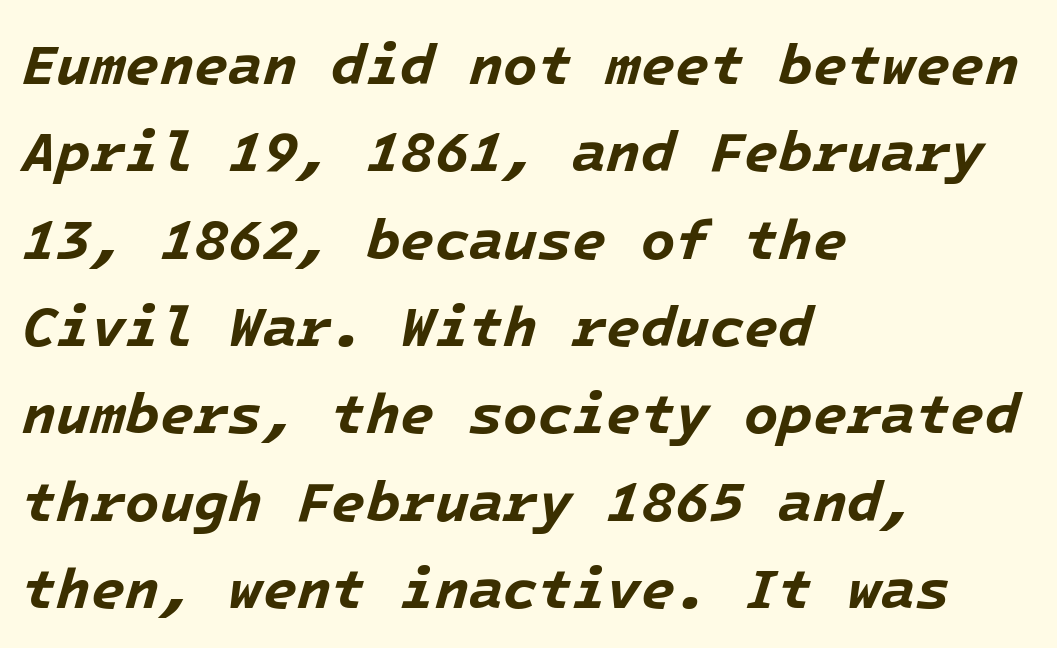
Q: Is the text bold? A: Yes.
Q: Is the text italic (slanted)? A: Yes, it leans right by about 16 degrees.
Q: Is the text underlined? A: No.
Q: How is the paragraph aligned? A: Left-aligned.
Q: Is the spacing between letters normal or unusually wide? A: Normal.
Q: Is the spacing between lines tight, normal or loose? A: Normal.
Q: Width (condensed, normal, or wide)? A: Normal.
Q: Stroke contrast? A: Low.
Q: x-height? A: Medium.
